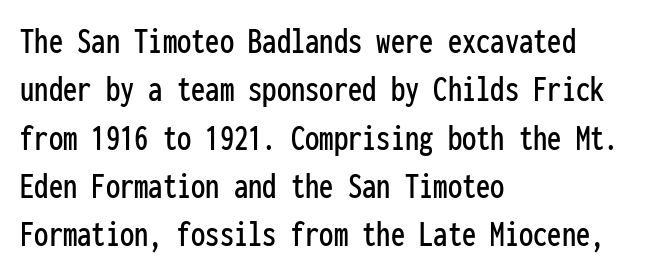
The image shows 38 px condensed sans-serif type, upright, monospaced; set left-aligned, normal line spacing (1.27x), normal letter spacing, not underlined; low stroke contrast and a medium x-height.
